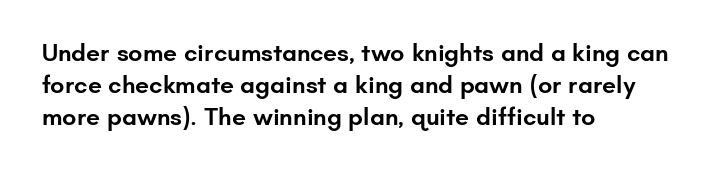
Tracking value appears to be zero — textbook default spacing. Weight check: semibold — heavier than regular, not quite bold. Line starts are locked; line ends wander. How would I describe the line gaps? Plain and ordinary. The gap between lines stays unmarked. Posture: straight, roman, zero tilt.
